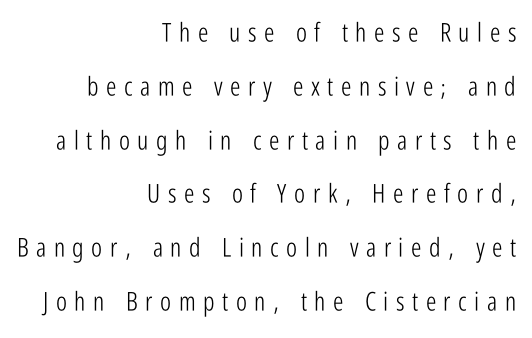
{"italic": "no", "bold": "no", "underline": "no", "align": "right", "line_spacing": "loose", "line_spacing_ratio": 2.07, "letter_spacing": "wide", "letter_spacing_em": 0.29, "glyph_px": 26}
